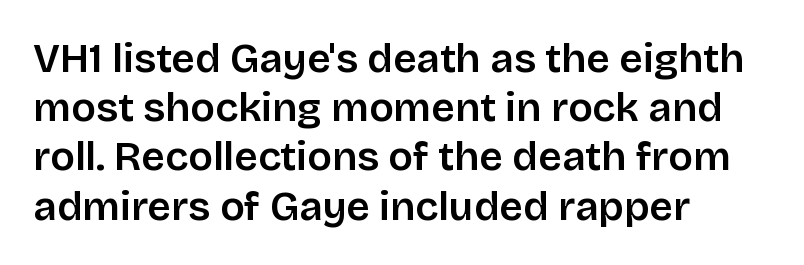
Q: Is the text italic (slanted)? A: No, it is upright.
Q: Is the typeface a serif or a sans-serif typeface? A: Sans-serif.
Q: Is the text underlined? A: No.
Q: How is the paragraph aligned? A: Left-aligned.
Q: Is the spacing between letters normal or unusually wide? A: Normal.
Q: Width (condensed, normal, or wide)? A: Normal.
Q: Stroke contrast? A: Low.
Q: x-height? A: Large.
Q: Monospaced? A: No.
